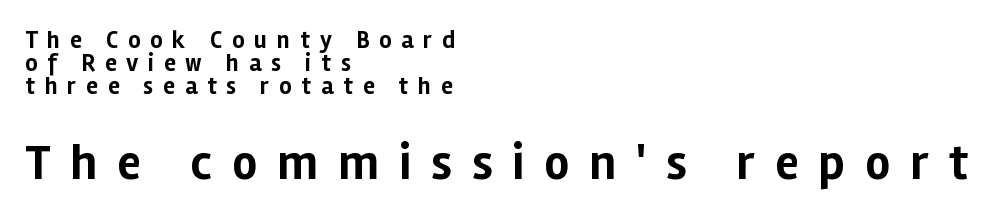
The image shows 49 px bold sans-serif type, upright; set left-aligned, tight line spacing (0.96x), unusually wide letter spacing (+0.41 em), not underlined; the second (bottom) block is 2.04x larger; low stroke contrast and a medium x-height.
